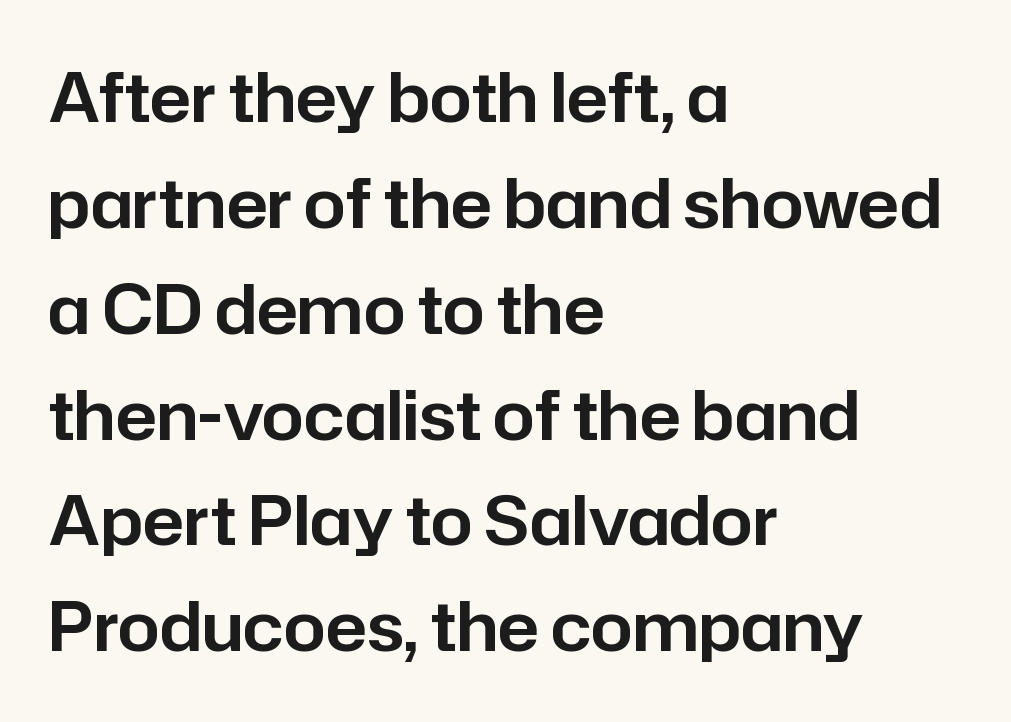
Q: Is the text italic (slanted)? A: No, it is upright.
Q: Is the typeface a serif or a sans-serif typeface? A: Sans-serif.
Q: Is the text underlined? A: No.
Q: How is the paragraph aligned? A: Left-aligned.
Q: Is the spacing between letters normal or unusually wide? A: Normal.
Q: Is the spacing between lines tight, normal or loose? A: Normal.
Q: Width (condensed, normal, or wide)? A: Normal.
Q: Stroke contrast? A: Low.
Q: x-height? A: Medium.
Q: Monospaced? A: No.
